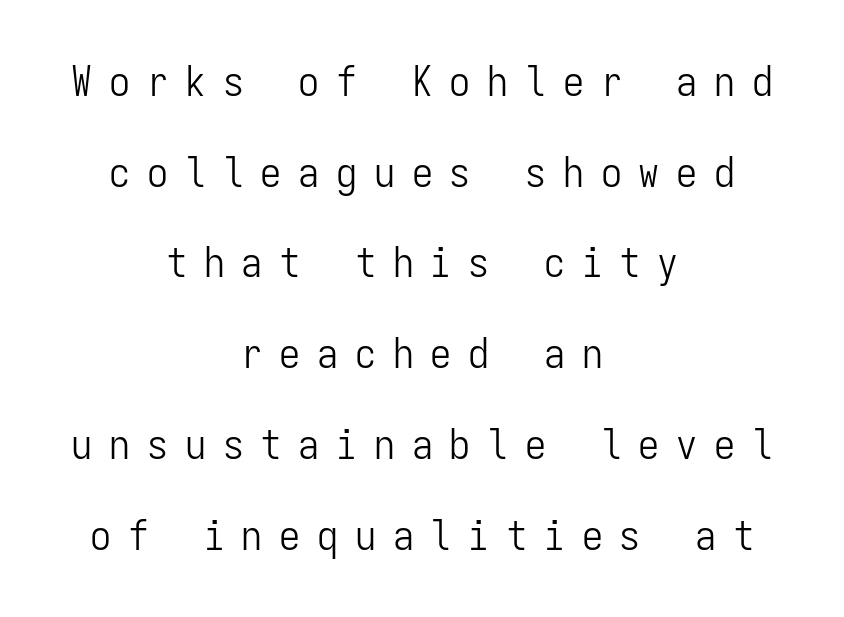
The image shows 42 px light, condensed sans-serif type, upright, monospaced; set centered, loose line spacing (2.16x), unusually wide letter spacing (+0.4 em), not underlined; low stroke contrast and a medium x-height.
